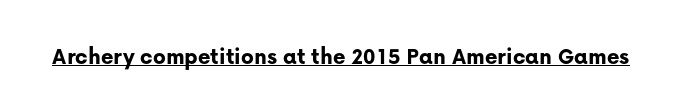
Students, observe the line beneath the letters — that is underlining. Upright lettering throughout. Summary of weight: heavy, a full bold. Here the glyphs are tracked normally, forming tight word shapes.
